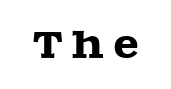
Q: Is the text italic (slanted)? A: No, it is upright.
Q: Is the typeface a serif or a sans-serif typeface? A: Serif.
Q: Is the text underlined? A: No.
Q: Is the spacing between letters normal or unusually wide? A: Unusually wide.
Q: Width (condensed, normal, or wide)? A: Wide.
Q: x-height? A: Large.
Q: Monospaced? A: No.
